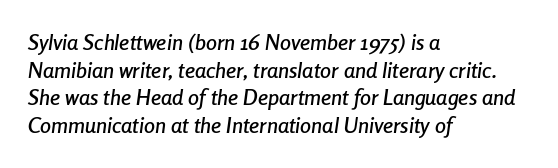
{"italic": "yes", "lean": "right", "slant_degrees": 8, "underline": "no", "align": "left", "line_spacing": "normal", "line_spacing_ratio": 1.26, "letter_spacing": "normal", "letter_spacing_em": 0.0, "glyph_px": 22}
